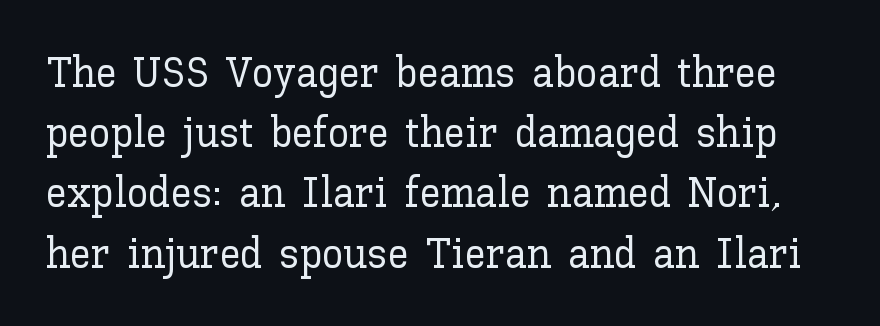
{"italic": "no", "width": "normal", "stroke_contrast": "low", "x_height": "medium", "monospaced": "no", "underline": "no", "line_spacing": "normal", "line_spacing_ratio": 1.4, "letter_spacing": "normal", "letter_spacing_em": 0.0, "glyph_px": 43}
